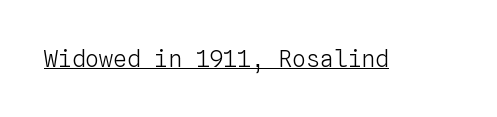
Students, observe the line beneath the letters — that is underlining. You can tell it's not italic because the verticals are truly vertical. Stems here are at most as thick as an everyday book face. Between one letter and the next there's only the usual sliver of space.
